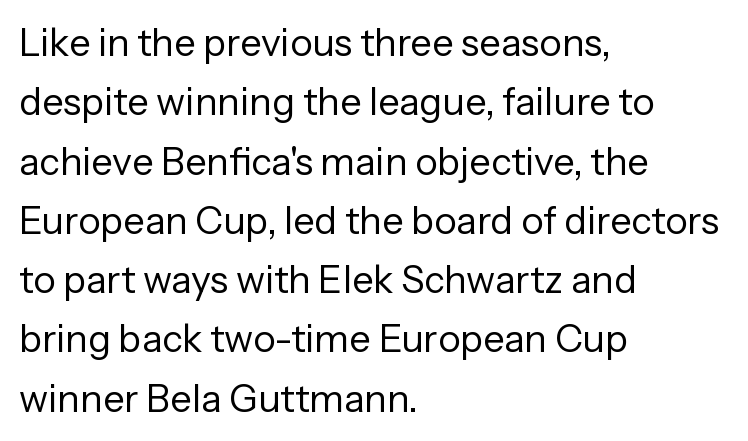
{"serif": "no", "italic": "no", "bold": "no", "weight": "regular", "width": "normal", "stroke_contrast": "low", "x_height": "medium", "monospaced": "no", "underline": "no", "align": "left", "line_spacing": "normal", "line_spacing_ratio": 1.56, "letter_spacing": "normal", "letter_spacing_em": 0.0, "glyph_px": 38}
